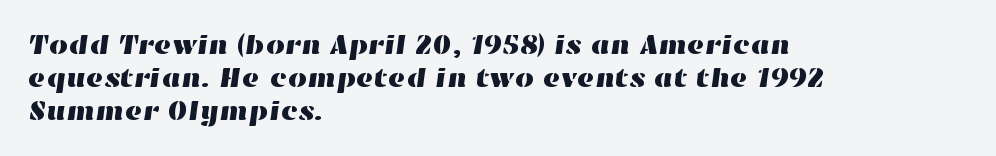
Descenders are the only things crossing below the line. Reading down the block, your eye returns to a fixed left position each line. Compared with typical body copy, the letter spacing here is the same.
